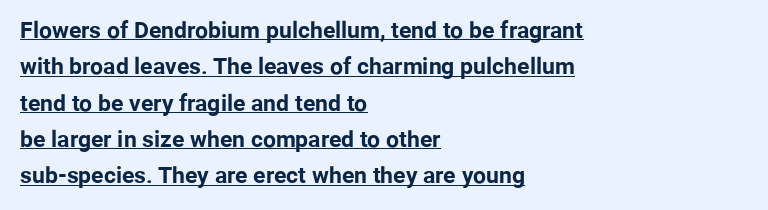
{"italic": "no", "bold": "yes", "underline": "yes", "align": "left", "line_spacing": "normal", "line_spacing_ratio": 1.58, "letter_spacing": "normal", "letter_spacing_em": 0.0, "glyph_px": 23}
